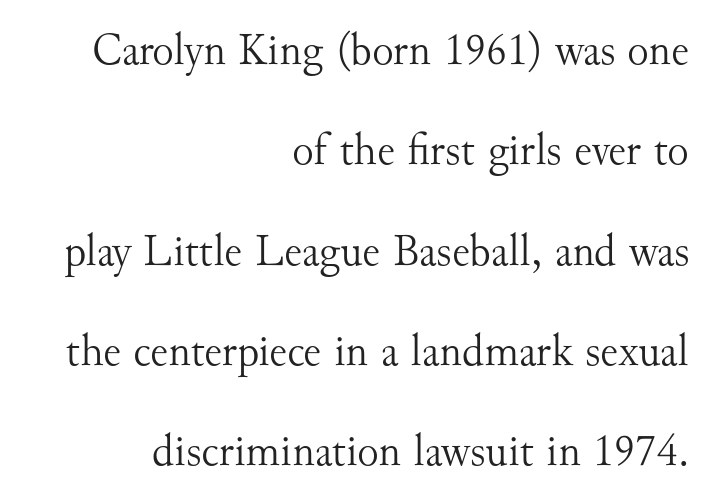
Each word holds together tightly as a unit, with standard inter-letter gaps. Are there feet on the stems? There are — it's a serif. What's the leading like? Stretched, with rows far apart. Teacher's note: observe the even right margin — that is flush-right alignment. A quiet, ordinary-to-light weight characterises the typeface.
